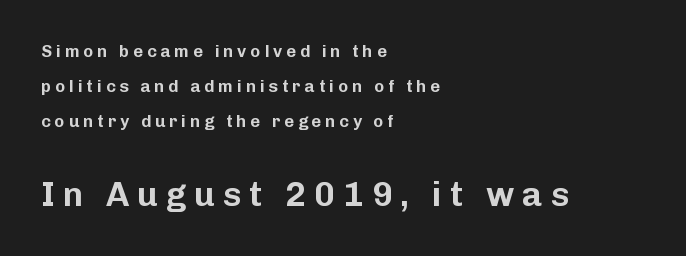
The image shows 34 px sans-serif type, upright; set left-aligned, loose line spacing (2.07x), unusually wide letter spacing (+0.23 em), not underlined; the second (bottom) block is 2.0x larger; low stroke contrast and a medium x-height.
